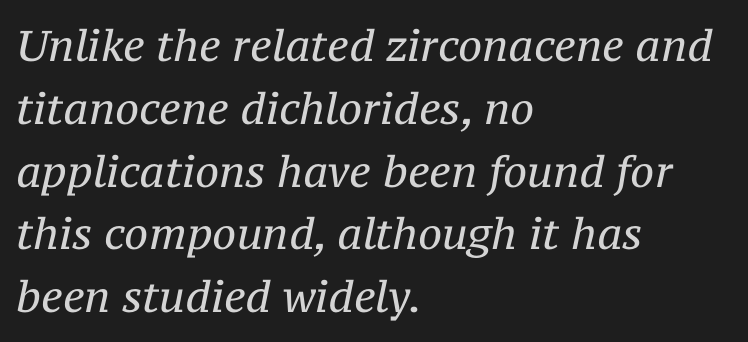
{"serif": "yes", "italic": "yes", "lean": "right", "slant_degrees": 12, "bold": "no", "weight": "regular", "width": "normal", "stroke_contrast": "medium", "x_height": "medium", "monospaced": "no", "underline": "no", "align": "left", "line_spacing": "normal", "line_spacing_ratio": 1.46, "letter_spacing": "normal", "letter_spacing_em": 0.0, "glyph_px": 43}
